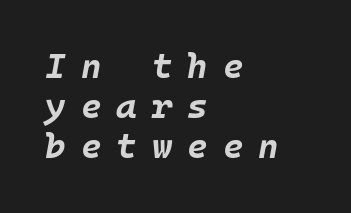
Q: Is the text bold? A: Yes.
Q: Is the text italic (slanted)? A: Yes, it leans right by about 10 degrees.
Q: Is the text underlined? A: No.
Q: How is the paragraph aligned? A: Left-aligned.
Q: Is the spacing between letters normal or unusually wide? A: Unusually wide.
Q: Is the spacing between lines tight, normal or loose? A: Tight.
Q: Width (condensed, normal, or wide)? A: Normal.
Q: Stroke contrast? A: Low.
Q: x-height? A: Large.
